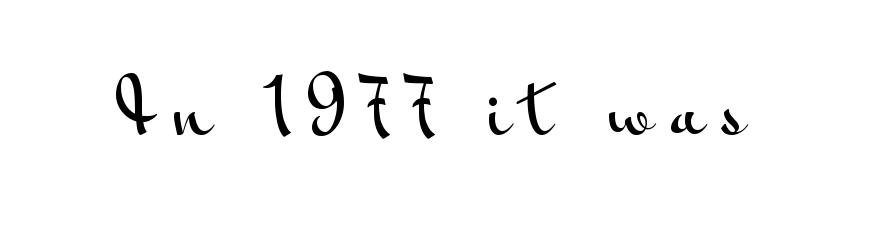
{"serif": "no", "width": "wide", "stroke_contrast": "medium", "x_height": "small", "monospaced": "no", "underline": "no", "letter_spacing": "wide", "letter_spacing_em": 0.24, "glyph_px": 75}
